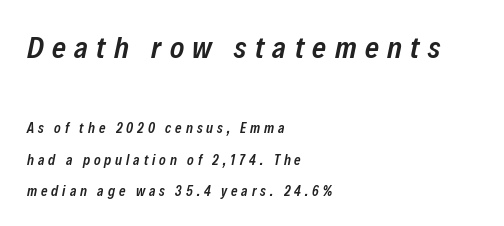
{"italic": "yes", "lean": "right", "slant_degrees": 12, "bold": "semi", "weight": "semibold", "width": "condensed", "stroke_contrast": "low", "x_height": "medium", "monospaced": "no", "underline": "no", "align": "left", "line_spacing": "loose", "line_spacing_ratio": 2.24, "letter_spacing": "wide", "letter_spacing_em": 0.28, "larger_block": "first", "size_ratio": 2.14, "glyph_px": 30}
